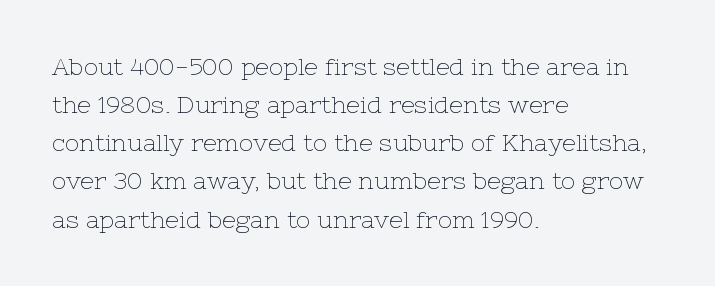
{"italic": "no", "bold": "no", "underline": "no", "align": "left", "line_spacing": "normal", "line_spacing_ratio": 1.59, "letter_spacing": "normal", "letter_spacing_em": 0.0, "glyph_px": 24}
